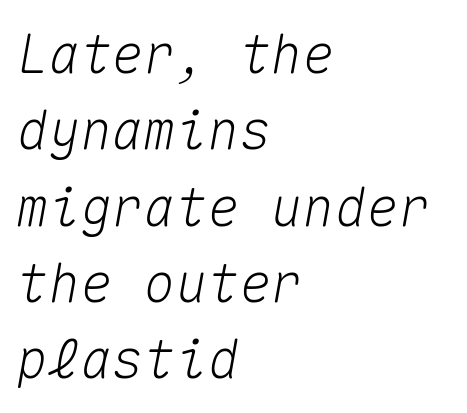
You could count columns in this text — the font is strictly monospaced. Is the letter spacing exaggerated? No — it looks like the ordinary default. A typesetter would call this leading conventional body-copy spacing. The words here are not underlined. This rendering uses left alignment, leaving the right contour irregular.
